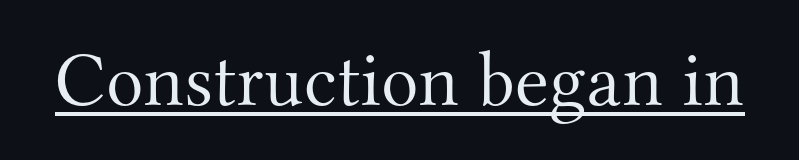
Spacing verdict: proportional, widths tailored to each character. Is this a sans? No — the strokes have serifs. On a weight scale, this lands at 450 or below. You can see a thin bar hugging the bottom of the glyphs. What stands out about the letter spacing? Nothing — it is the standard amount.
